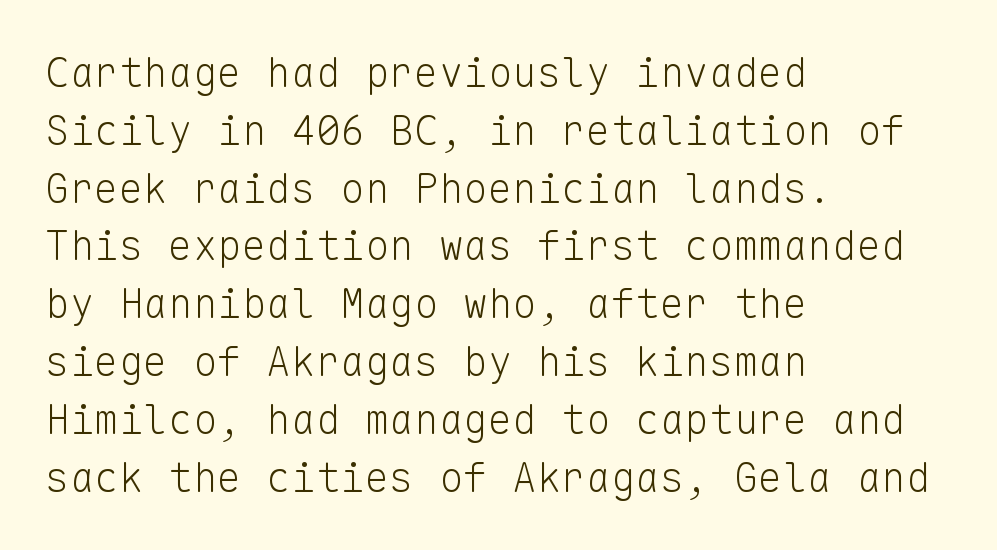
The image shows 41 px light sans-serif type, upright, monospaced; set left-aligned, normal line spacing (1.41x), normal letter spacing, not underlined; low stroke contrast and a medium x-height.
